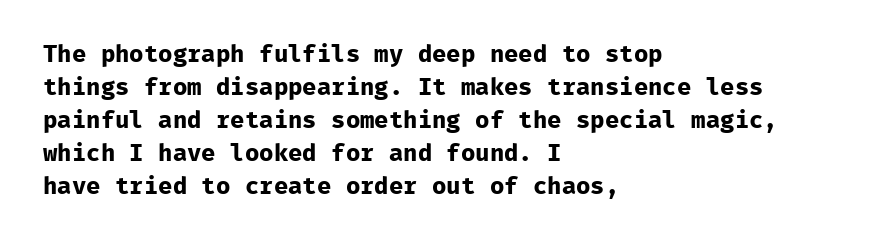
Q: Is the text bold? A: Yes.
Q: Is the text italic (slanted)? A: No, it is upright.
Q: Is the text underlined? A: No.
Q: How is the paragraph aligned? A: Left-aligned.
Q: Is the spacing between letters normal or unusually wide? A: Normal.
Q: Is the spacing between lines tight, normal or loose? A: Normal.
